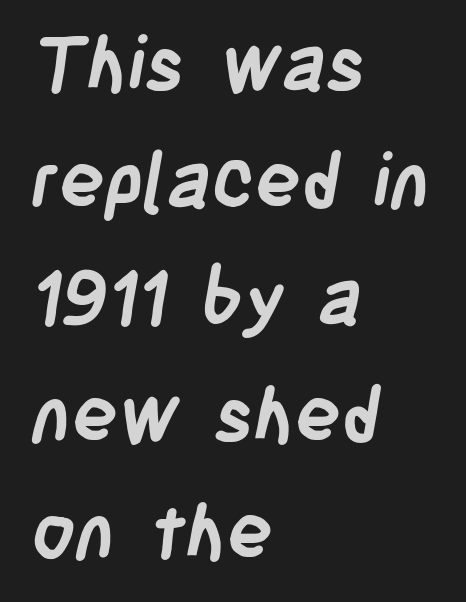
{"serif": "no", "bold": "yes", "weight": "semibold", "width": "condensed", "stroke_contrast": "low", "x_height": "large", "monospaced": "no", "underline": "no", "align": "left", "line_spacing": "normal", "line_spacing_ratio": 1.54, "letter_spacing": "normal", "letter_spacing_em": 0.0, "glyph_px": 76}
